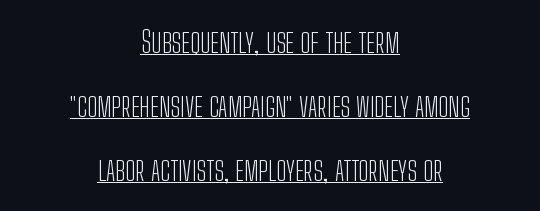
{"serif": "no", "italic": "no", "bold": "no", "weight": "light", "width": "condensed", "stroke_contrast": "low", "x_height": "medium", "monospaced": "no", "underline": "yes", "align": "center", "line_spacing": "loose", "line_spacing_ratio": 2.13, "letter_spacing": "normal", "letter_spacing_em": 0.0, "glyph_px": 30}
